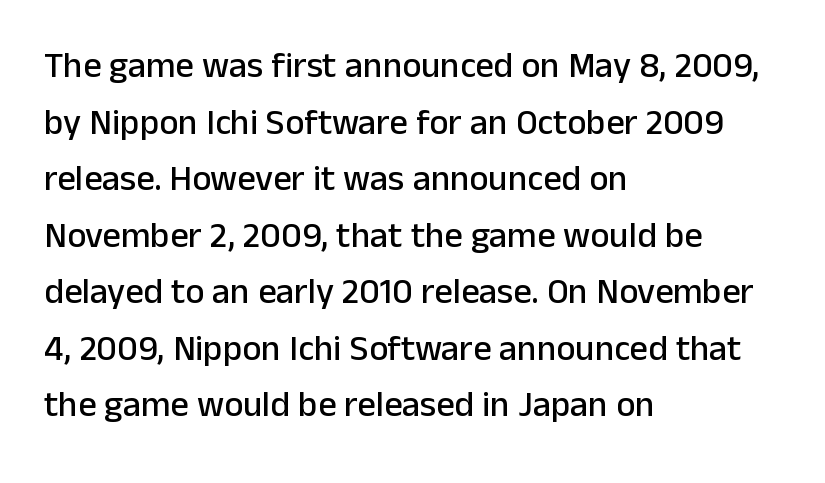
{"serif": "no", "italic": "no", "width": "normal", "stroke_contrast": "low", "x_height": "medium", "monospaced": "no", "underline": "no", "align": "left", "line_spacing": "normal", "line_spacing_ratio": 1.57, "letter_spacing": "normal", "letter_spacing_em": 0.0, "glyph_px": 36}
